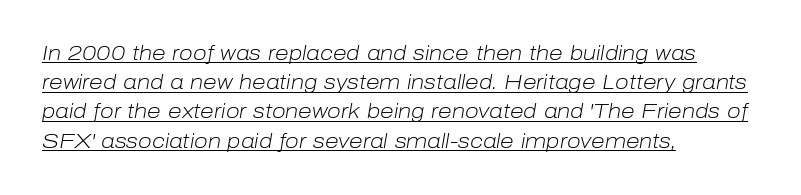
{"italic": "yes", "lean": "right", "slant_degrees": 10, "bold": "no", "underline": "yes", "align": "left", "line_spacing": "normal", "line_spacing_ratio": 1.46, "letter_spacing": "normal", "letter_spacing_em": 0.0, "glyph_px": 20}
